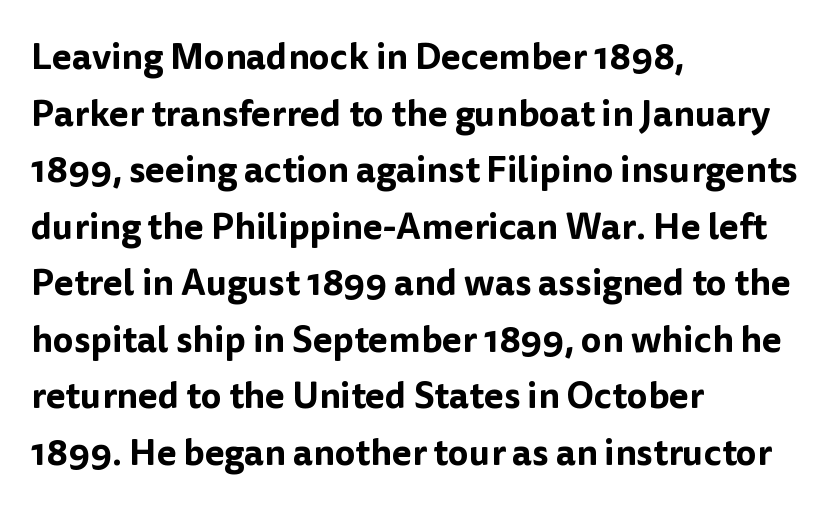
Note the varied advance widths — an 'i' is clearly narrower than an 'm'. The foot of each line stays bare and open. Check where the strokes stop: nothing finishes them off — pure sans. The lettering stays uniformly vertical, giving the passage a roman look. Spacing between characters is what you'd get straight out of the box. Leading matches the norm, producing a regular column.
